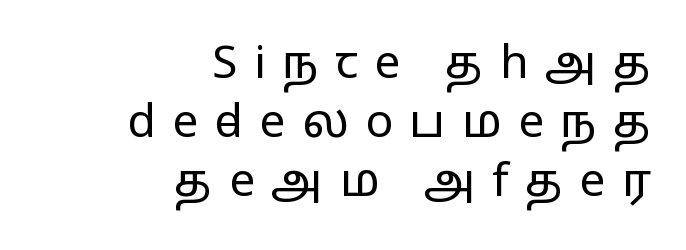
{"serif": "no", "italic": "no", "bold": "no", "weight": "regular", "width": "wide", "stroke_contrast": "low", "x_height": "medium", "monospaced": "no", "underline": "no", "align": "right", "line_spacing": "normal", "line_spacing_ratio": 1.28, "letter_spacing": "wide", "letter_spacing_em": 0.36, "glyph_px": 46}
